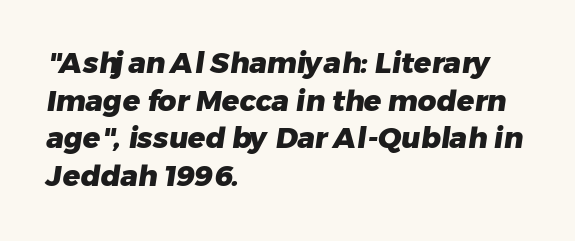
Q: Is the text bold? A: Yes.
Q: Is the typeface a serif or a sans-serif typeface? A: Sans-serif.
Q: Is the text underlined? A: No.
Q: How is the paragraph aligned? A: Left-aligned.
Q: Is the spacing between letters normal or unusually wide? A: Normal.
Q: Is the spacing between lines tight, normal or loose? A: Normal.
Q: Width (condensed, normal, or wide)? A: Normal.
Q: Stroke contrast? A: Low.
Q: x-height? A: Medium.
Q: Monospaced? A: No.
